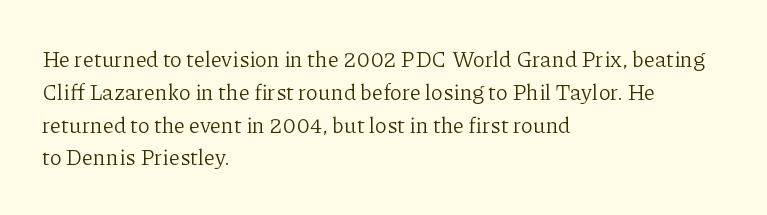
Q: Is the text bold? A: No.
Q: Is the text italic (slanted)? A: No, it is upright.
Q: Is the text underlined? A: No.
Q: How is the paragraph aligned? A: Left-aligned.
Q: Is the spacing between letters normal or unusually wide? A: Normal.
Q: Is the spacing between lines tight, normal or loose? A: Normal.
